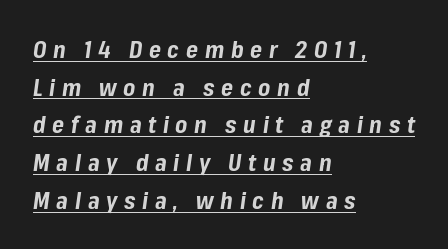
The image shows 23 px bold type, italic (leaning right); set left-aligned, normal line spacing (1.64x), unusually wide letter spacing (+0.29 em), underlined.
